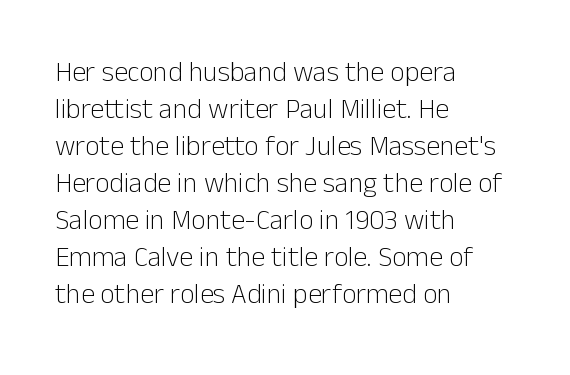
{"serif": "no", "italic": "no", "bold": "no", "weight": "light", "width": "normal", "stroke_contrast": "low", "x_height": "medium", "monospaced": "no", "underline": "no", "align": "left", "line_spacing": "normal", "line_spacing_ratio": 1.32, "letter_spacing": "normal", "letter_spacing_em": 0.0, "glyph_px": 28}
